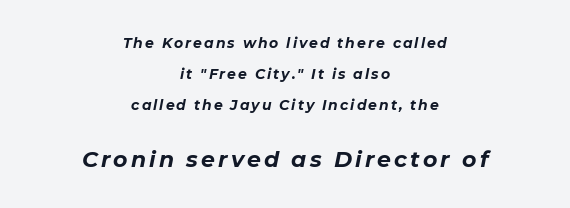
{"italic": "yes", "lean": "right", "slant_degrees": 11, "bold": "yes", "underline": "no", "align": "center", "line_spacing": "loose", "line_spacing_ratio": 2.23, "larger_block": "second", "size_ratio": 1.57, "glyph_px": 22}
